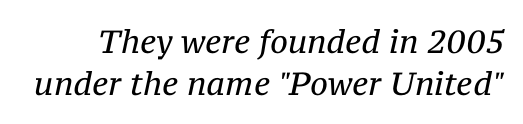
Regarding serifs, this sample has them. Looks like regular typesetting: each glyph gets only the width it needs. Type without underlining. Is the type slanted? Yes — the strokes lean at a clear angle.
